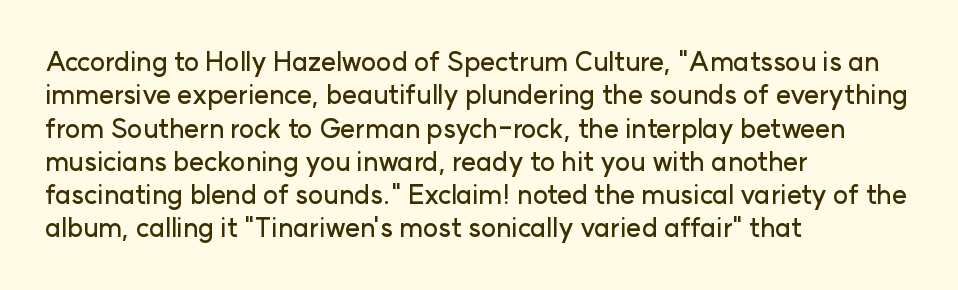
The image shows 26 px text type, upright; set left-aligned, normal line spacing (1.28x), normal letter spacing, not underlined.
